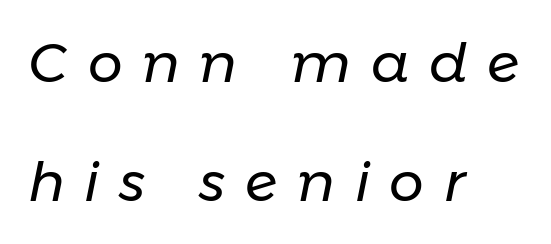
Q: Is the text bold? A: No.
Q: Is the text italic (slanted)? A: Yes, it leans right by about 11 degrees.
Q: Is the text underlined? A: No.
Q: How is the paragraph aligned? A: Left-aligned.
Q: Is the spacing between letters normal or unusually wide? A: Unusually wide.
Q: Is the spacing between lines tight, normal or loose? A: Loose.
Q: Width (condensed, normal, or wide)? A: Normal.
Q: Stroke contrast? A: Low.
Q: x-height? A: Medium.
Q: Monospaced? A: No.
